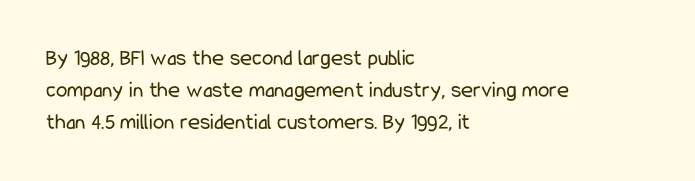
Q: Is the text bold? A: No.
Q: Is the text italic (slanted)? A: No, it is upright.
Q: Is the text underlined? A: No.
Q: How is the paragraph aligned? A: Left-aligned.
Q: Is the spacing between letters normal or unusually wide? A: Normal.
Q: Is the spacing between lines tight, normal or loose? A: Normal.
